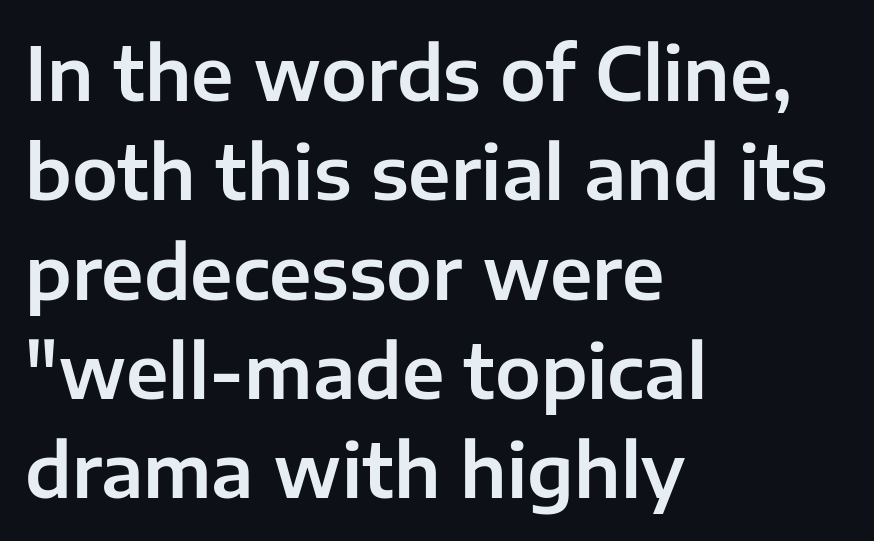
The image shows 73 px sans-serif type, upright; set left-aligned, normal line spacing (1.36x), normal letter spacing, not underlined; low stroke contrast and a medium x-height.
